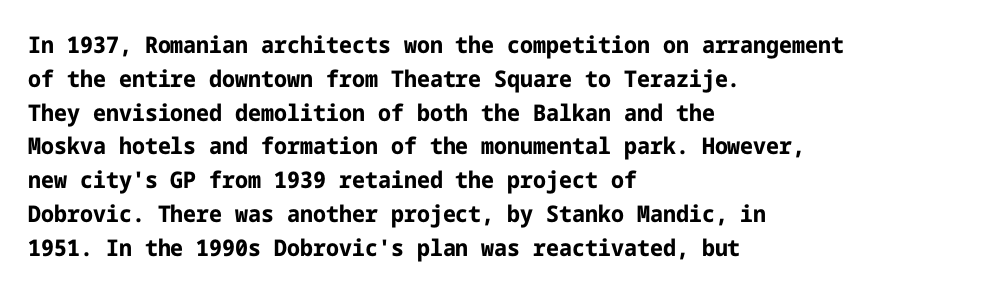
Bold? Absolutely — the strokes are thick and heavy. The setting favours the left margin, as ordinary paragraphs usually do. The font's upright variant was chosen for this text. A bare baseline throughout the passage. Vertical spacing — default.
